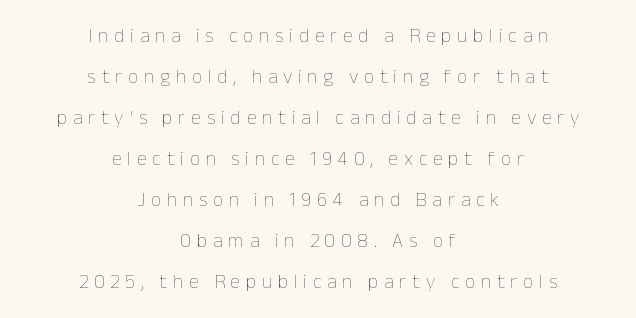
The image shows 20 px text type, upright; set centered, loose line spacing (2.05x), unusually wide letter spacing (+0.29 em), not underlined.
